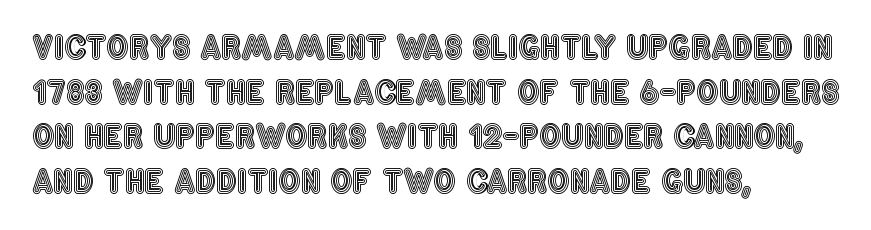
The image shows 31 px condensed type, upright; set left-aligned, normal line spacing (1.44x), normal letter spacing, not underlined; a large x-height.
